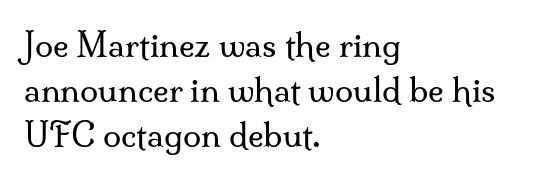
Each word holds together tightly as a unit, with standard inter-letter gaps. Notice how descenders clear the ascenders below comfortably — that's standard leading. The specimen reads as upright at a glance. Varying glyph widths throughout — classic text-font behaviour. Heft: none added — not bold.
